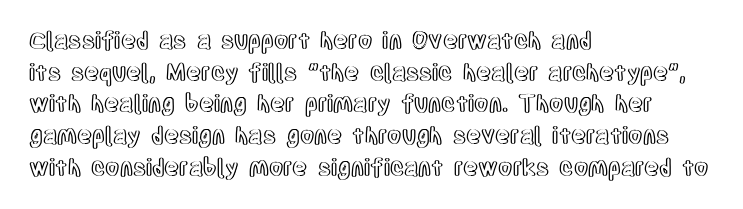
The image shows 23 px text type, upright; set left-aligned, normal line spacing (1.38x), normal letter spacing, not underlined.
